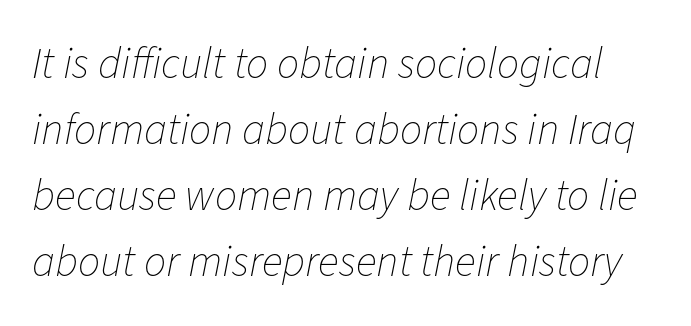
Q: Is the text bold? A: No.
Q: Is the text italic (slanted)? A: Yes, it leans right by about 11 degrees.
Q: Is the text underlined? A: No.
Q: Is the spacing between letters normal or unusually wide? A: Normal.
Q: Is the spacing between lines tight, normal or loose? A: Normal.
Q: Width (condensed, normal, or wide)? A: Normal.
Q: Stroke contrast? A: Low.
Q: x-height? A: Medium.
Q: Monospaced? A: No.
